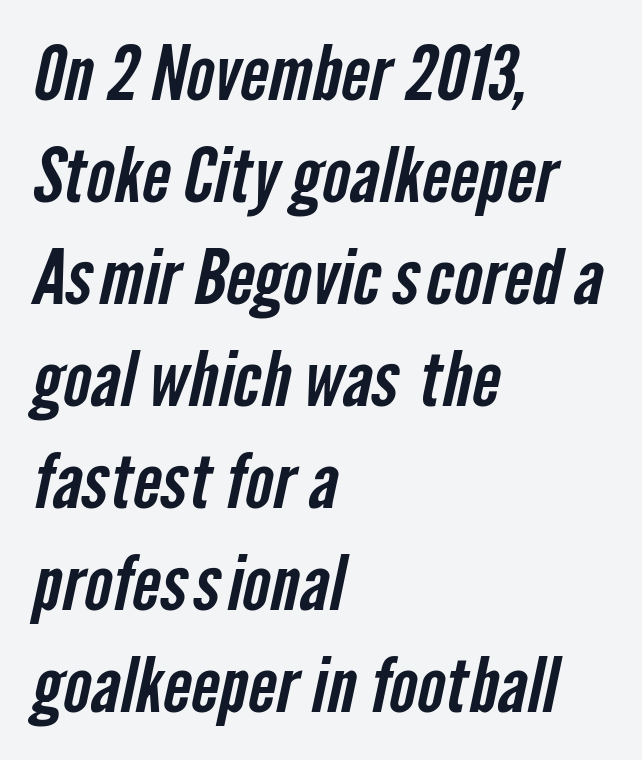
{"serif": "no", "width": "condensed", "stroke_contrast": "low", "x_height": "medium", "monospaced": "no", "underline": "no", "align": "left", "line_spacing": "normal", "line_spacing_ratio": 1.36, "letter_spacing": "normal", "letter_spacing_em": 0.0, "glyph_px": 75}
